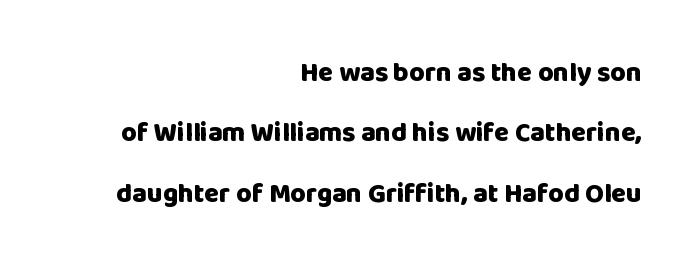
Q: Is the text bold? A: Yes.
Q: Is the text italic (slanted)? A: No, it is upright.
Q: Is the text underlined? A: No.
Q: How is the paragraph aligned? A: Right-aligned.
Q: Is the spacing between letters normal or unusually wide? A: Normal.
Q: Is the spacing between lines tight, normal or loose? A: Loose.
